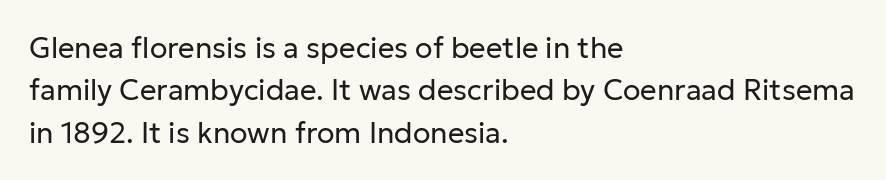
{"serif": "no", "italic": "no", "bold": "no", "weight": "regular", "width": "normal", "stroke_contrast": "low", "x_height": "medium", "monospaced": "no", "underline": "no", "align": "left", "line_spacing": "normal", "line_spacing_ratio": 1.46, "letter_spacing": "normal", "letter_spacing_em": 0.0, "glyph_px": 29}
